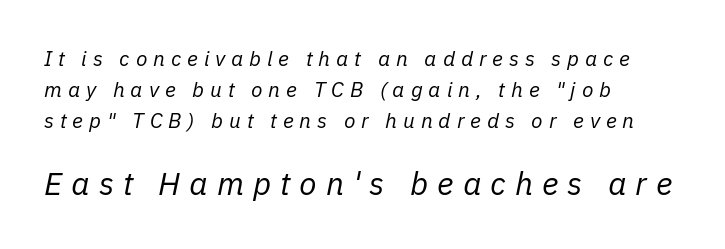
No word sits above an underline. Spacing between characters has been opened up far beyond the box default. Teacher's note: observe the even left margin — that is flush-left alignment. Which of the two is more prominent by size? The second, at the bottom.
